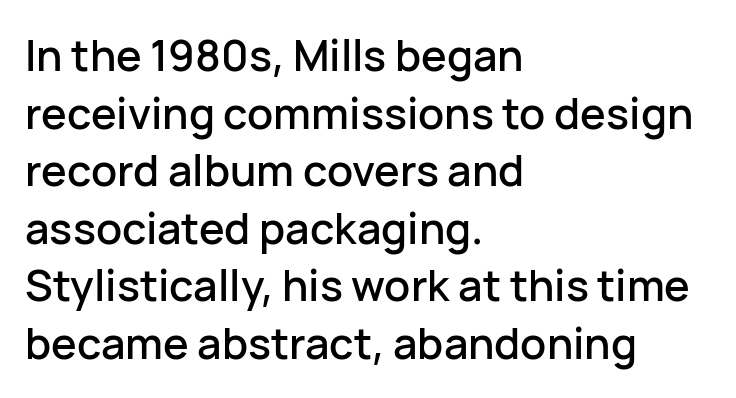
The image shows 43 px sans-serif type, upright; set left-aligned, normal line spacing (1.34x), normal letter spacing, not underlined; low stroke contrast and a medium x-height.
